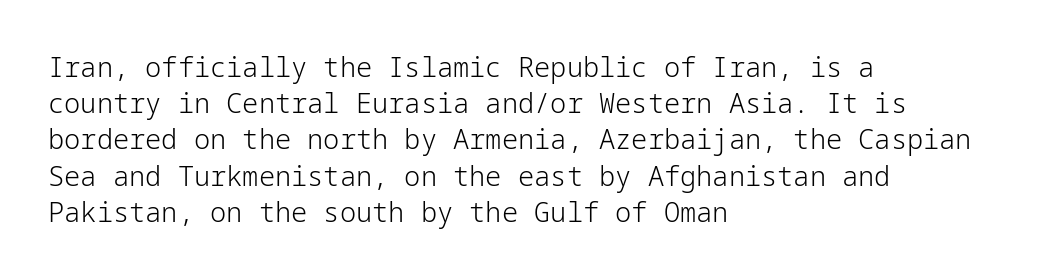
The strokes carry an ordinary text weight at most. Teacher's note: observe the even left margin — that is flush-left alignment. The lines sit at an ordinary, default distance from one another. Does extra space separate the letters? No, they use regular spacing. Posture: vertical. The specimen omits any rule beneath the text block's lines.
